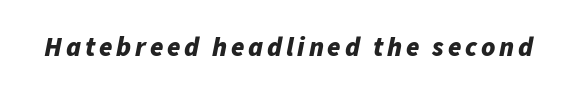
{"italic": "yes", "lean": "right", "slant_degrees": 11, "bold": "yes", "underline": "no", "glyph_px": 27}
